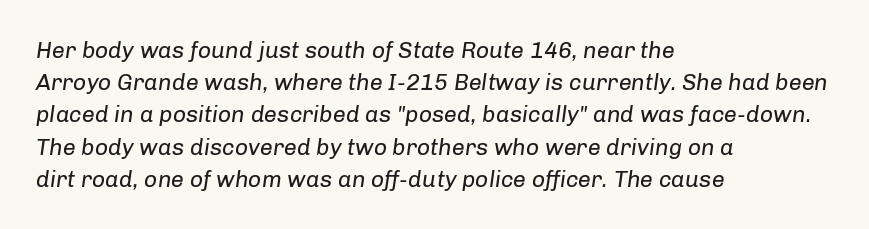
Weight: regular or lighter. Beneath every word, the page is bare. How are the letters spaced? Ordinarily, with no added tracking. Short and long lines alike share a common starting point at left.
